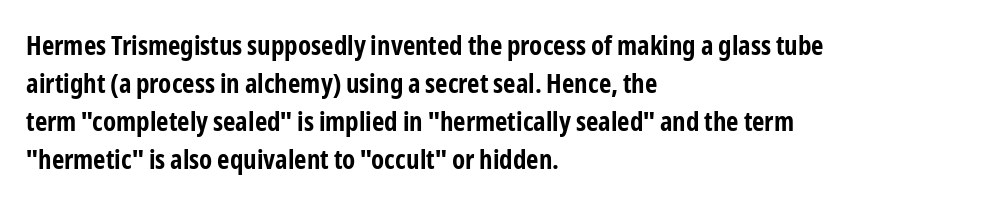
Q: Is the text bold? A: Yes.
Q: Is the text italic (slanted)? A: No, it is upright.
Q: Is the text underlined? A: No.
Q: How is the paragraph aligned? A: Left-aligned.
Q: Is the spacing between letters normal or unusually wide? A: Normal.
Q: Is the spacing between lines tight, normal or loose? A: Normal.
